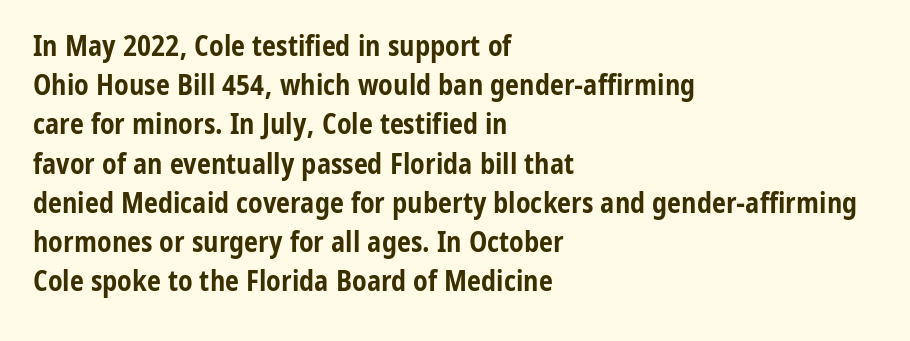
Q: Is the text bold? A: Yes.
Q: Is the text italic (slanted)? A: No, it is upright.
Q: Is the typeface a serif or a sans-serif typeface? A: Sans-serif.
Q: Is the text underlined? A: No.
Q: How is the paragraph aligned? A: Left-aligned.
Q: Is the spacing between letters normal or unusually wide? A: Normal.
Q: Is the spacing between lines tight, normal or loose? A: Normal.
Q: Width (condensed, normal, or wide)? A: Condensed.
Q: Stroke contrast? A: Low.
Q: x-height? A: Medium.
Q: Monospaced? A: No.
